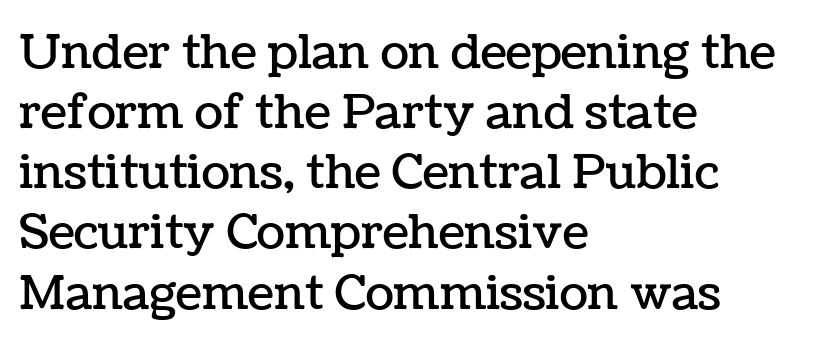
{"italic": "no", "width": "normal", "stroke_contrast": "low", "x_height": "medium", "monospaced": "no", "underline": "no", "align": "left", "line_spacing": "normal", "line_spacing_ratio": 1.28, "letter_spacing": "normal", "letter_spacing_em": 0.0, "glyph_px": 47}
